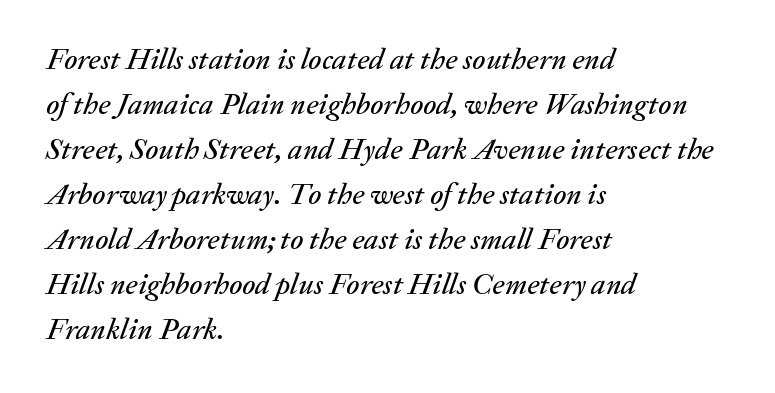
{"italic": "yes", "lean": "right", "slant_degrees": 20, "width": "normal", "stroke_contrast": "medium", "x_height": "medium", "monospaced": "no", "underline": "no", "align": "left", "line_spacing": "normal", "line_spacing_ratio": 1.5, "letter_spacing": "normal", "letter_spacing_em": 0.0, "glyph_px": 30}
